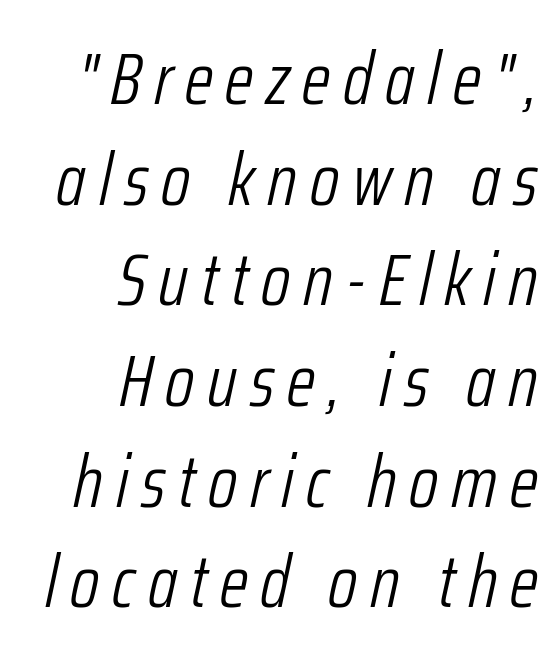
{"italic": "yes", "lean": "right", "slant_degrees": 12, "bold": "no", "weight": "light", "width": "condensed", "stroke_contrast": "low", "x_height": "medium", "monospaced": "no", "underline": "no", "align": "right", "line_spacing": "normal", "line_spacing_ratio": 1.36, "glyph_px": 74}
